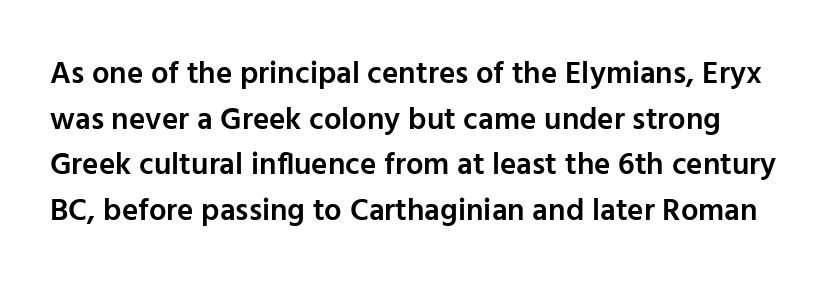
Leading matches the norm, producing a regular column. Looks like regular typesetting: each glyph gets only the width it needs. Notice the strokes are somewhat thickened but not fully heavy: this is a semibold. Rendered with straight, roman letterforms.
